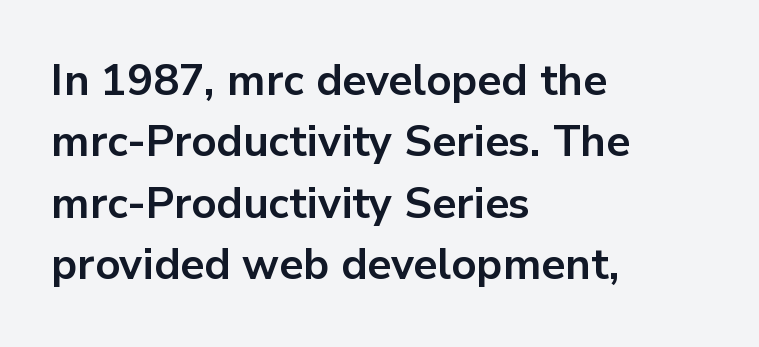
The image shows 43 px bold sans-serif type, upright; set left-aligned, normal line spacing (1.43x), normal letter spacing, not underlined; low stroke contrast and a medium x-height.
